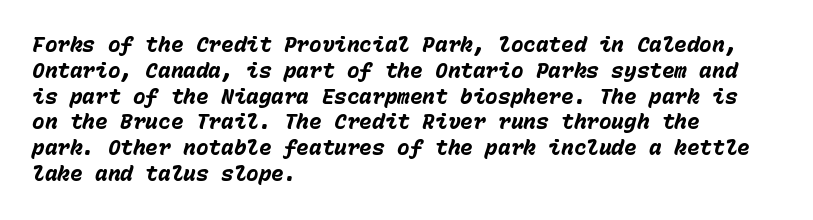
Q: Is the text bold? A: Yes.
Q: Is the text italic (slanted)? A: Yes, it leans right by about 15 degrees.
Q: Is the text underlined? A: No.
Q: How is the paragraph aligned? A: Left-aligned.
Q: Is the spacing between letters normal or unusually wide? A: Normal.
